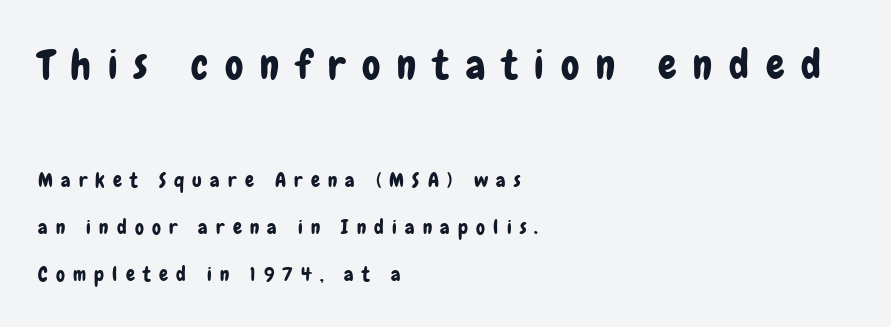
The image shows 41 px condensed sans-serif type, upright; set left-aligned, loose line spacing (2.35x), unusually wide letter spacing (+0.41 em), not underlined; the first (top) block is 2.05x larger; low stroke contrast and a medium x-height.
